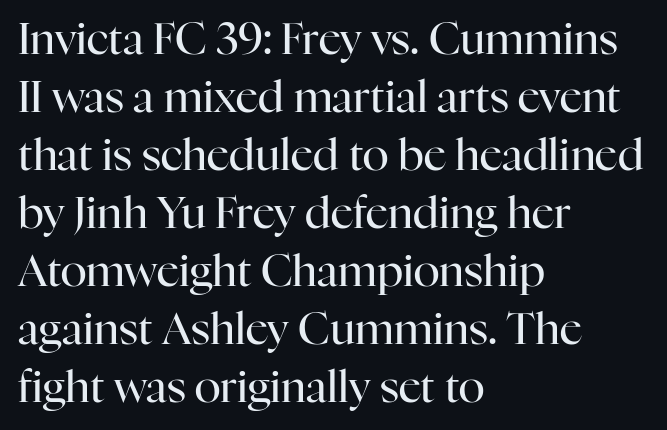
{"serif": "yes", "italic": "no", "bold": "no", "weight": "regular", "width": "normal", "stroke_contrast": "high", "x_height": "medium", "monospaced": "no", "underline": "no", "align": "left", "line_spacing": "normal", "line_spacing_ratio": 1.32, "letter_spacing": "normal", "letter_spacing_em": 0.0, "glyph_px": 44}
